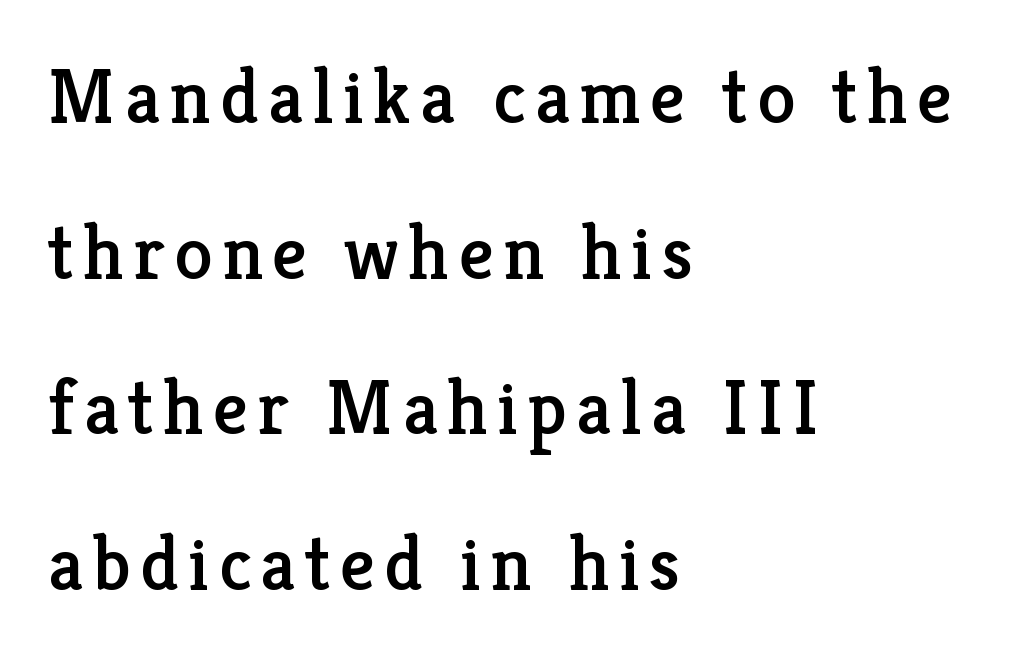
Q: Is the text italic (slanted)? A: No, it is upright.
Q: Is the typeface a serif or a sans-serif typeface? A: Serif.
Q: Is the text underlined? A: No.
Q: How is the paragraph aligned? A: Left-aligned.
Q: Is the spacing between lines tight, normal or loose? A: Loose.
Q: Width (condensed, normal, or wide)? A: Normal.
Q: Stroke contrast? A: Low.
Q: x-height? A: Medium.
Q: Monospaced? A: No.
